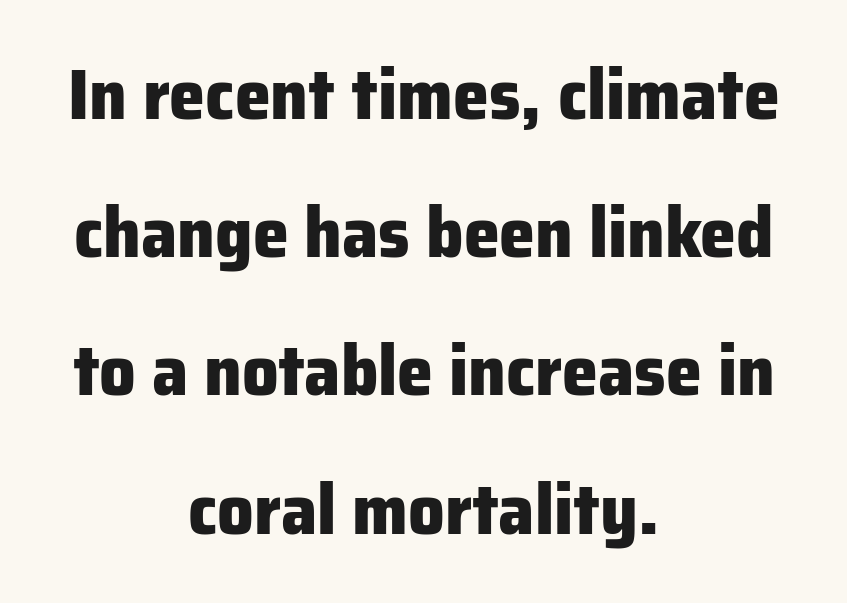
The image shows 72 px heavy sans-serif type, upright; set centered, loose line spacing (1.92x), normal letter spacing, not underlined; low stroke contrast and a medium x-height.
